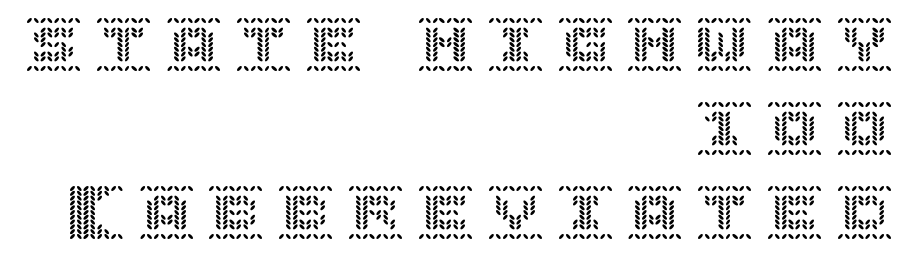
Bare-footed words on every line. Layout note: lines flush right. A typesetter would call this leading conventional body-copy spacing. Tracking value appears strongly positive — letters spread wide.
